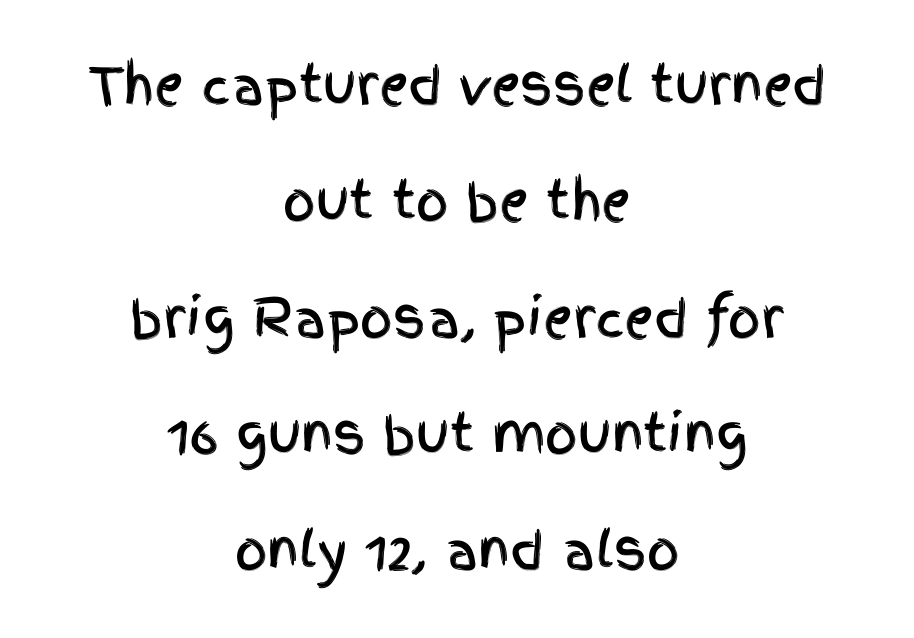
Q: Is the text italic (slanted)? A: No, it is upright.
Q: Is the typeface a serif or a sans-serif typeface? A: Sans-serif.
Q: Is the text underlined? A: No.
Q: How is the paragraph aligned? A: Centered.
Q: Is the spacing between letters normal or unusually wide? A: Normal.
Q: Is the spacing between lines tight, normal or loose? A: Loose.
Q: Width (condensed, normal, or wide)? A: Condensed.
Q: x-height? A: Large.
Q: Monospaced? A: No.
